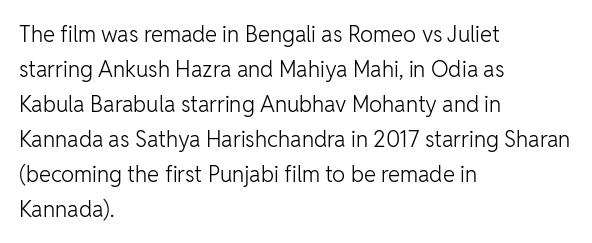
The image shows 22 px text type, upright; set left-aligned, normal line spacing (1.59x), normal letter spacing, not underlined.
